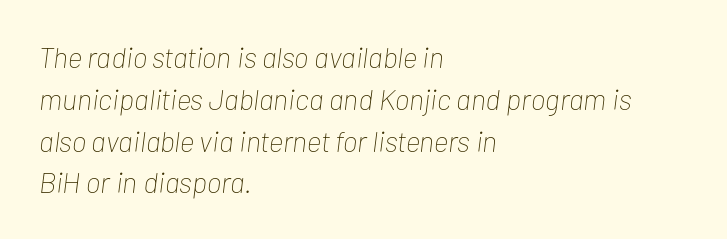
{"italic": "yes", "lean": "right", "slant_degrees": 7, "bold": "no", "weight": "thin", "width": "condensed", "stroke_contrast": "low", "x_height": "medium", "monospaced": "no", "underline": "no", "align": "left", "line_spacing": "normal", "line_spacing_ratio": 1.44, "letter_spacing": "normal", "letter_spacing_em": 0.0, "glyph_px": 29}
